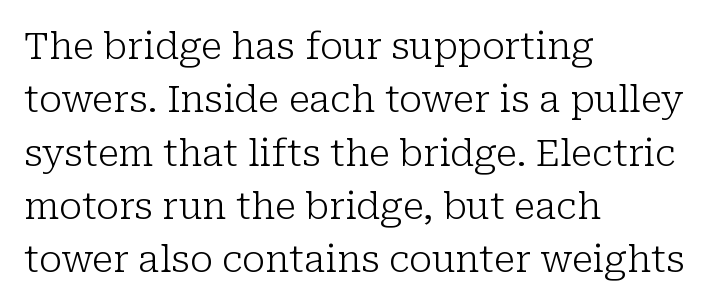
The image shows 37 px light serif type, upright; set left-aligned, normal line spacing (1.44x), normal letter spacing, not underlined; low stroke contrast and a medium x-height.
